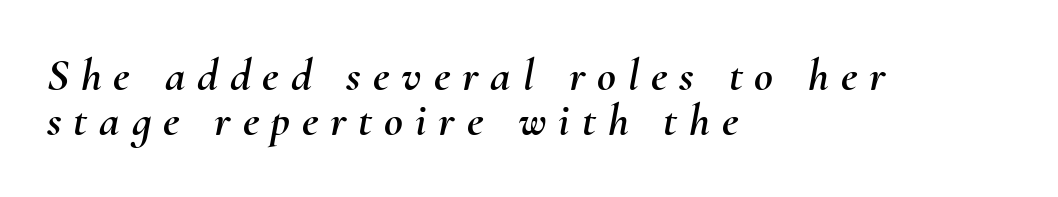
Compared with a centered layout, this one pins lines to the left instead. The space between consecutive lines is stingy. Glyph-to-glyph distance is far greater than everyday printed text. Underlining? Definitely not there.
